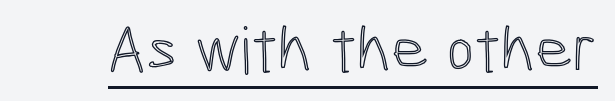
{"italic": "no", "width": "condensed", "x_height": "medium", "monospaced": "no", "underline": "yes", "letter_spacing": "normal", "letter_spacing_em": 0.0, "glyph_px": 65}
